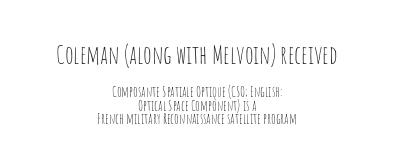
Q: Is the text bold? A: No.
Q: Is the text italic (slanted)? A: No, it is upright.
Q: Is the text underlined? A: No.
Q: How is the paragraph aligned? A: Centered.
Q: Is the spacing between letters normal or unusually wide? A: Normal.
Q: Is the spacing between lines tight, normal or loose? A: Tight.
Q: Which block of text is set in a larger size, the first (top) or the second (bottom)? A: The first (top) one.
